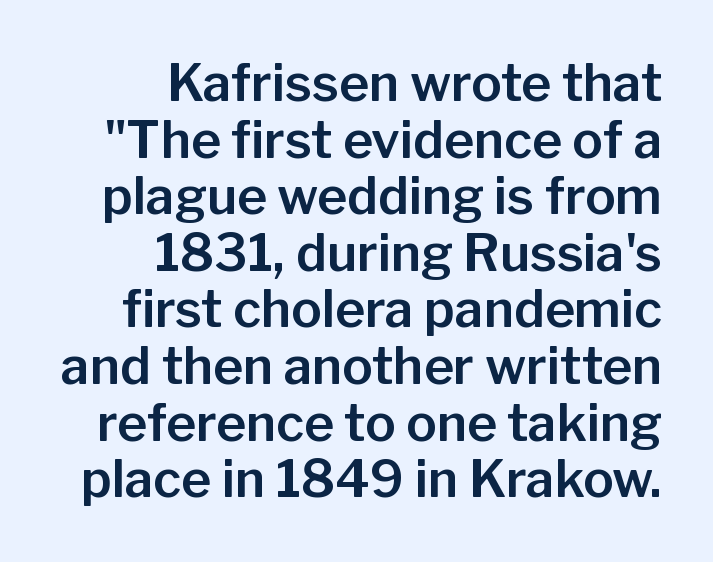
Q: Is the text italic (slanted)? A: No, it is upright.
Q: Is the typeface a serif or a sans-serif typeface? A: Sans-serif.
Q: Is the text underlined? A: No.
Q: How is the paragraph aligned? A: Right-aligned.
Q: Is the spacing between letters normal or unusually wide? A: Normal.
Q: Is the spacing between lines tight, normal or loose? A: Tight.
Q: Width (condensed, normal, or wide)? A: Normal.
Q: Stroke contrast? A: Low.
Q: x-height? A: Medium.
Q: Monospaced? A: No.
